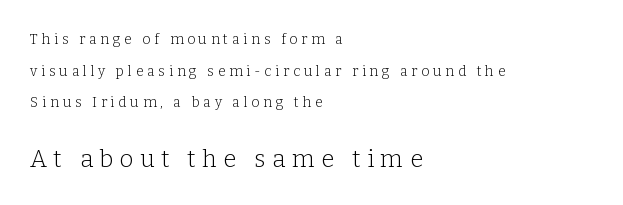
Descenders are the only things crossing below the line. The typeface has the unassuming heft of standard copy or less. Where is the straight margin? On the left. Reading top to bottom, the characters get bigger at the block break.
